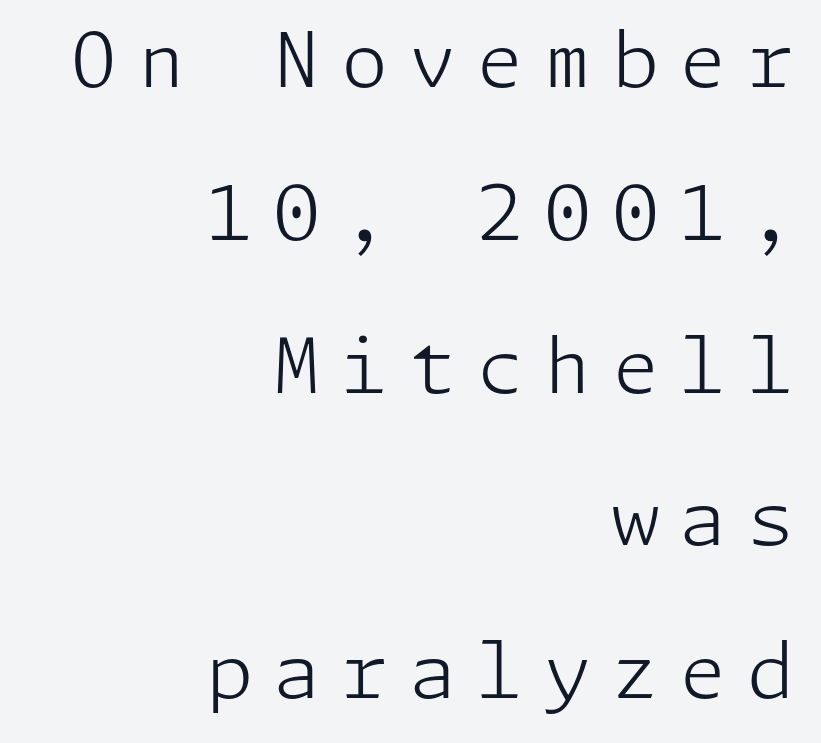
{"serif": "no", "italic": "no", "bold": "no", "weight": "light", "width": "normal", "stroke_contrast": "low", "x_height": "medium", "underline": "no", "align": "right", "line_spacing": "loose", "line_spacing_ratio": 2.01, "letter_spacing": "wide", "letter_spacing_em": 0.27, "glyph_px": 76}
